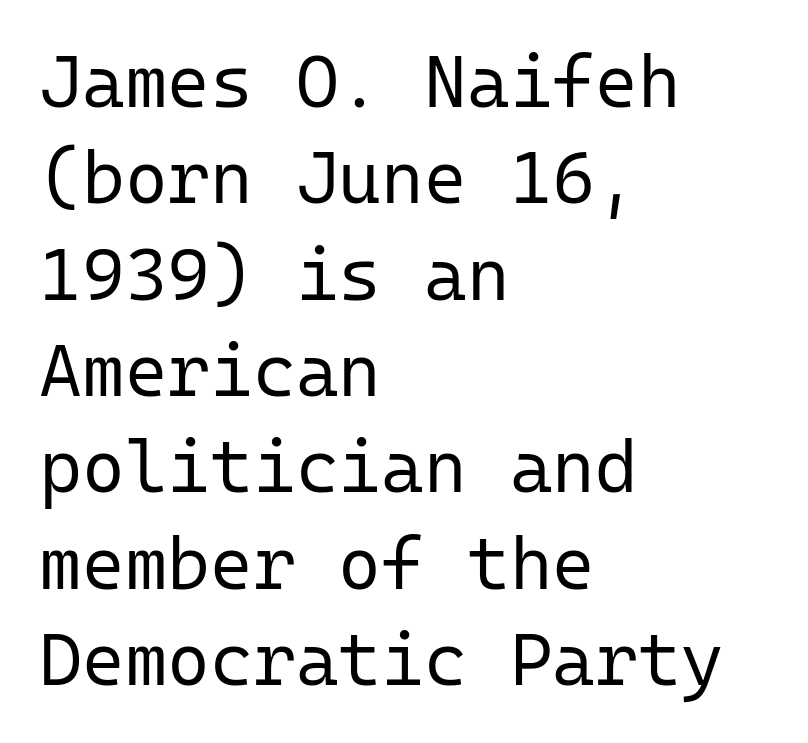
The string is rendered with underlining switched off. Serifs: no, the terminals of the letterforms are clean. This is roman type, the default non-slanted kind. What stands out about the letter spacing? Nothing — it is the standard amount.
